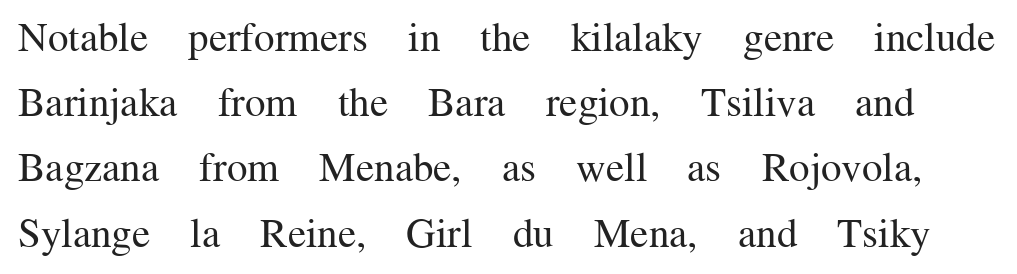
The image shows 41 px regular-weight serif type, upright; set normal line spacing (1.59x), normal letter spacing, not underlined; medium stroke contrast and a medium x-height.
